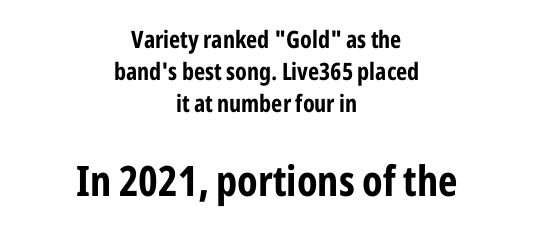
The image shows 42 px bold, condensed sans-serif type, upright; set centered, normal line spacing (1.33x), normal letter spacing, not underlined; the second (bottom) block is 1.75x larger; low stroke contrast and a medium x-height.
